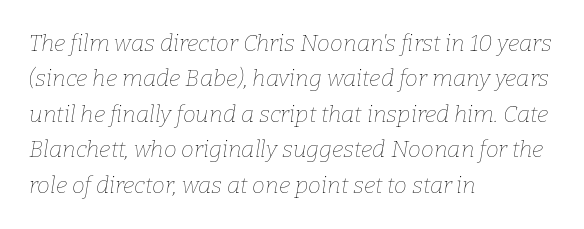
{"italic": "yes", "lean": "right", "slant_degrees": 9, "bold": "no", "underline": "no", "align": "left", "line_spacing": "normal", "line_spacing_ratio": 1.54, "letter_spacing": "normal", "letter_spacing_em": 0.0, "glyph_px": 23}
